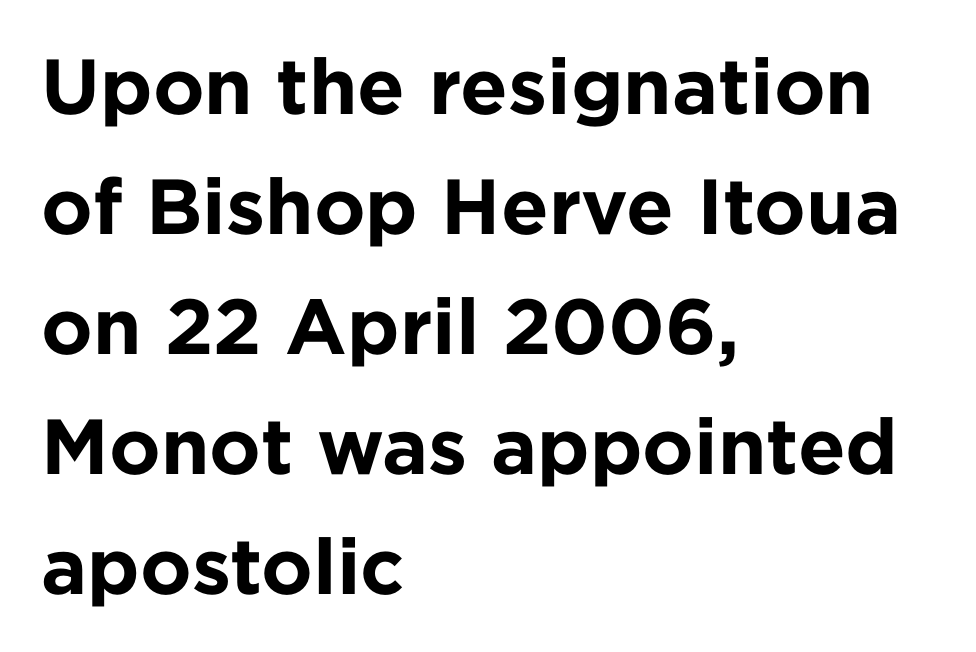
{"serif": "no", "italic": "no", "bold": "yes", "weight": "bold", "width": "normal", "stroke_contrast": "low", "x_height": "medium", "monospaced": "no", "underline": "no", "align": "left", "line_spacing": "normal", "line_spacing_ratio": 1.54, "letter_spacing": "normal", "letter_spacing_em": 0.0, "glyph_px": 78}
